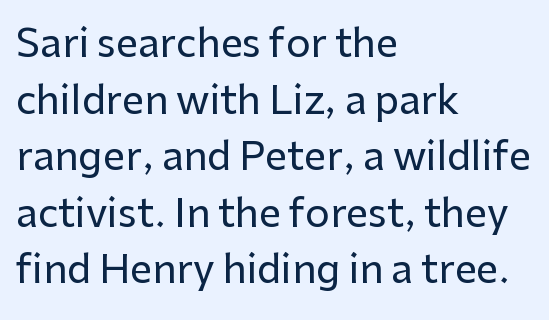
Q: Is the text italic (slanted)? A: No, it is upright.
Q: Is the typeface a serif or a sans-serif typeface? A: Sans-serif.
Q: Is the text underlined? A: No.
Q: How is the paragraph aligned? A: Left-aligned.
Q: Is the spacing between letters normal or unusually wide? A: Normal.
Q: Is the spacing between lines tight, normal or loose? A: Normal.
Q: Width (condensed, normal, or wide)? A: Normal.
Q: Stroke contrast? A: Low.
Q: x-height? A: Medium.
Q: Monospaced? A: No.
